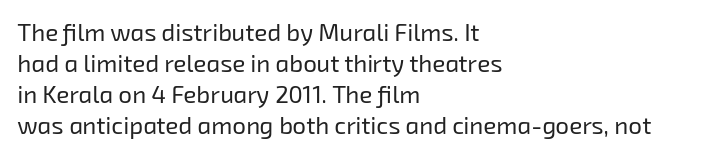
The image shows 24 px text type; set left-aligned, normal line spacing (1.29x), normal letter spacing, not underlined.
